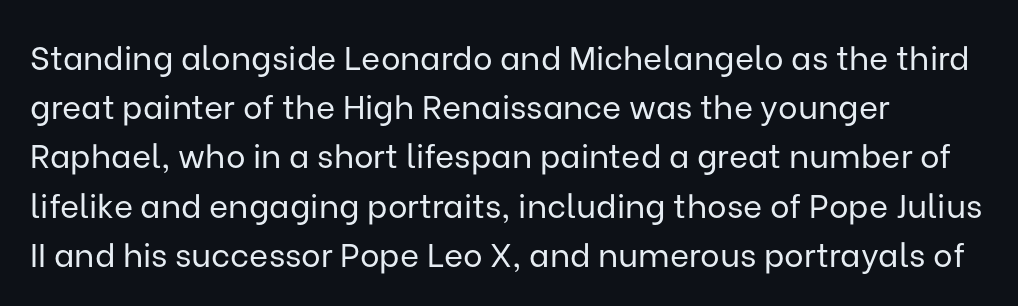
The image shows 33 px regular-weight sans-serif type, upright; set left-aligned, normal line spacing (1.49x), normal letter spacing, not underlined; low stroke contrast and a medium x-height.
